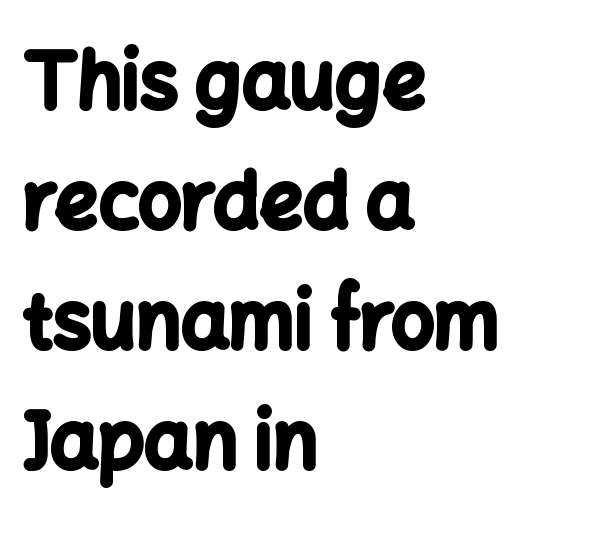
Q: Is the text bold? A: Yes.
Q: Is the text italic (slanted)? A: No, it is upright.
Q: Is the typeface a serif or a sans-serif typeface? A: Sans-serif.
Q: Is the text underlined? A: No.
Q: How is the paragraph aligned? A: Left-aligned.
Q: Is the spacing between letters normal or unusually wide? A: Normal.
Q: Is the spacing between lines tight, normal or loose? A: Normal.
Q: Width (condensed, normal, or wide)? A: Normal.
Q: Stroke contrast? A: Low.
Q: x-height? A: Medium.
Q: Monospaced? A: No.
